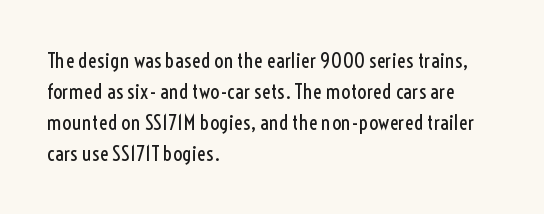
{"italic": "no", "bold": "no", "underline": "no", "align": "left", "line_spacing": "normal", "line_spacing_ratio": 1.47, "letter_spacing": "normal", "letter_spacing_em": 0.0, "glyph_px": 21}
